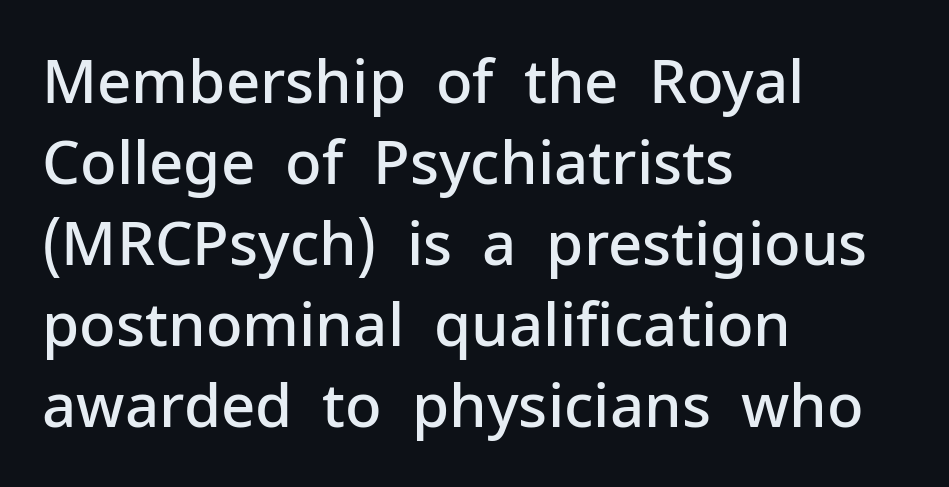
{"serif": "no", "italic": "no", "bold": "semi", "weight": "semibold", "width": "normal", "stroke_contrast": "low", "x_height": "medium", "monospaced": "no", "underline": "no", "align": "left", "line_spacing": "normal", "line_spacing_ratio": 1.35, "letter_spacing": "normal", "letter_spacing_em": 0.0, "glyph_px": 60}
